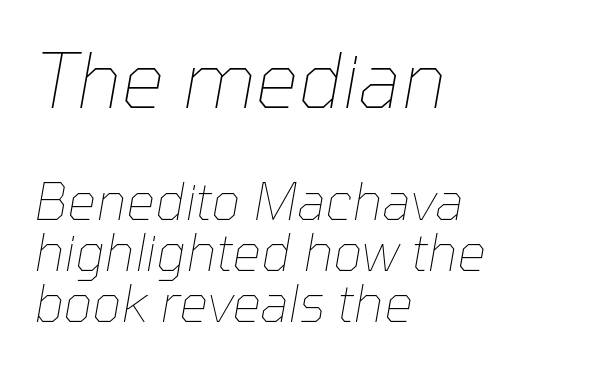
The image shows 76 px thin type, italic (leaning right); set left-aligned, tight line spacing (1.0x), normal letter spacing, not underlined; the first (top) block is 1.49x larger; low stroke contrast and a medium x-height.
